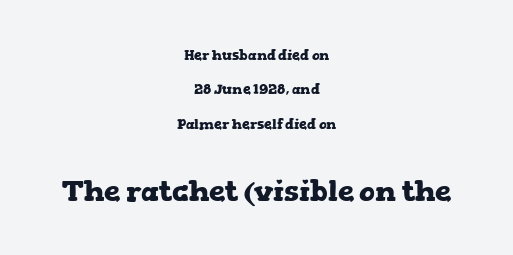
In CSS terms this would be text-align: center. Unlike a clean sans, this face finishes its strokes with serifs. A great deal of white space separates one row of letters from the next. Does the weight exceed regular? Yes, all the way to bold. The letters advance in unequal steps, a hallmark of proportional type. Anything drawn beneath the words? Only blank space.
